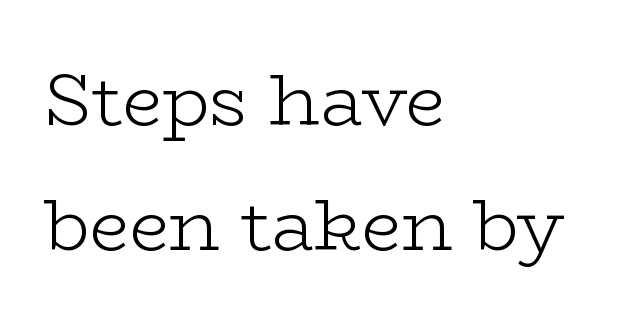
Q: Is the text bold? A: No.
Q: Is the text italic (slanted)? A: No, it is upright.
Q: Is the typeface a serif or a sans-serif typeface? A: Serif.
Q: Is the text underlined? A: No.
Q: How is the paragraph aligned? A: Left-aligned.
Q: Is the spacing between letters normal or unusually wide? A: Normal.
Q: Width (condensed, normal, or wide)? A: Wide.
Q: Stroke contrast? A: Low.
Q: x-height? A: Medium.
Q: Monospaced? A: No.
